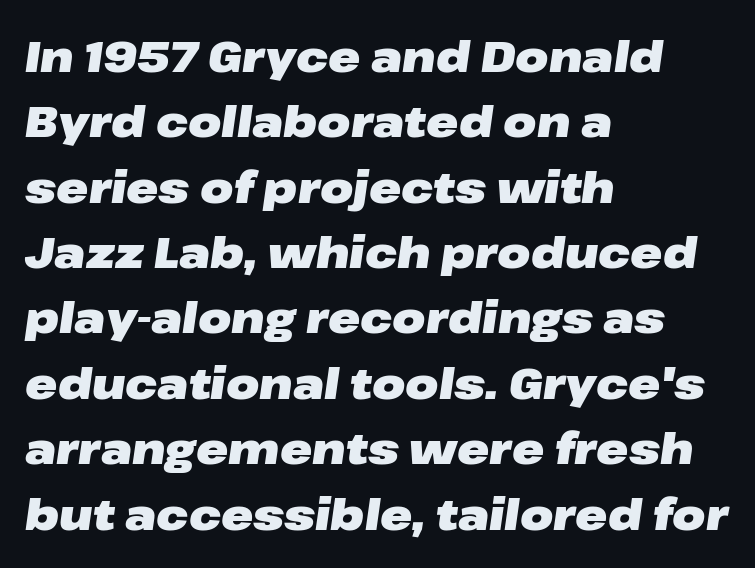
Q: Is the text bold? A: Yes.
Q: Is the text italic (slanted)? A: Yes, it leans right by about 8 degrees.
Q: Is the text underlined? A: No.
Q: How is the paragraph aligned? A: Left-aligned.
Q: Is the spacing between letters normal or unusually wide? A: Normal.
Q: Is the spacing between lines tight, normal or loose? A: Normal.
Q: Width (condensed, normal, or wide)? A: Wide.
Q: Stroke contrast? A: Low.
Q: x-height? A: Medium.
Q: Monospaced? A: No.
